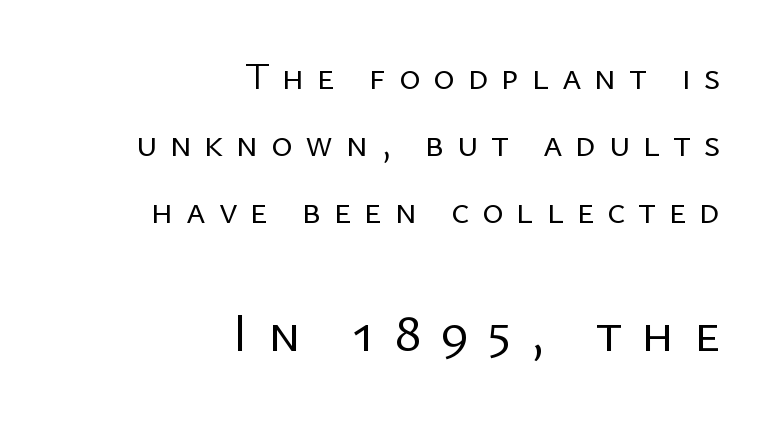
Q: Is the text bold? A: No.
Q: Is the text italic (slanted)? A: No, it is upright.
Q: Is the typeface a serif or a sans-serif typeface? A: Sans-serif.
Q: Is the text underlined? A: No.
Q: How is the paragraph aligned? A: Right-aligned.
Q: Is the spacing between letters normal or unusually wide? A: Unusually wide.
Q: Which block of text is set in a larger size, the first (top) or the second (bottom)? A: The second (bottom) one.
Q: Width (condensed, normal, or wide)? A: Normal.
Q: Stroke contrast? A: Low.
Q: x-height? A: Medium.
Q: Monospaced? A: No.
